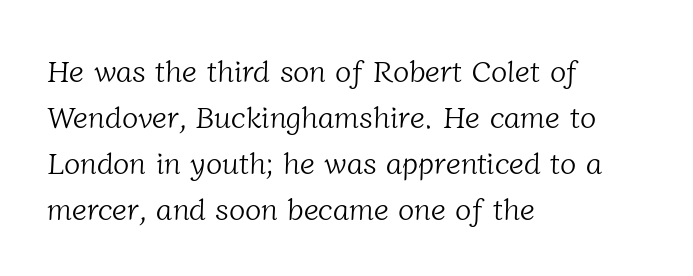
Nobody touched the tracking dial on this one. Visually the block forms a straight wall on the left and a jagged coastline on the right. Unlike a clean sans, this face finishes its strokes with serifs. Each stroke keeps to a modest, everyday thickness or less.
